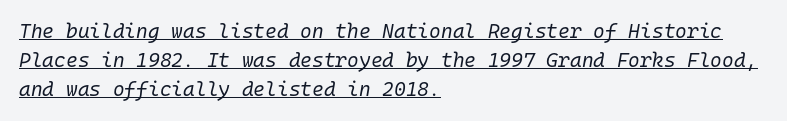
The image shows 20 px text type, italic (leaning right); set left-aligned, normal line spacing (1.46x), normal letter spacing, underlined.
